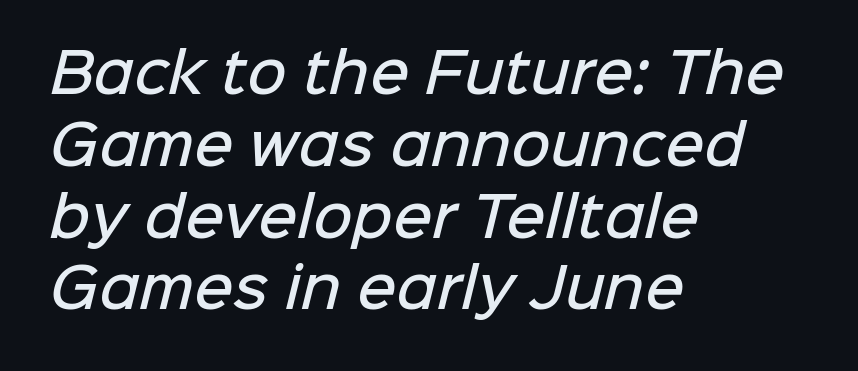
The image shows 54 px semibold sans-serif type; set left-aligned, normal line spacing (1.33x), normal letter spacing, not underlined; low stroke contrast and a medium x-height.
